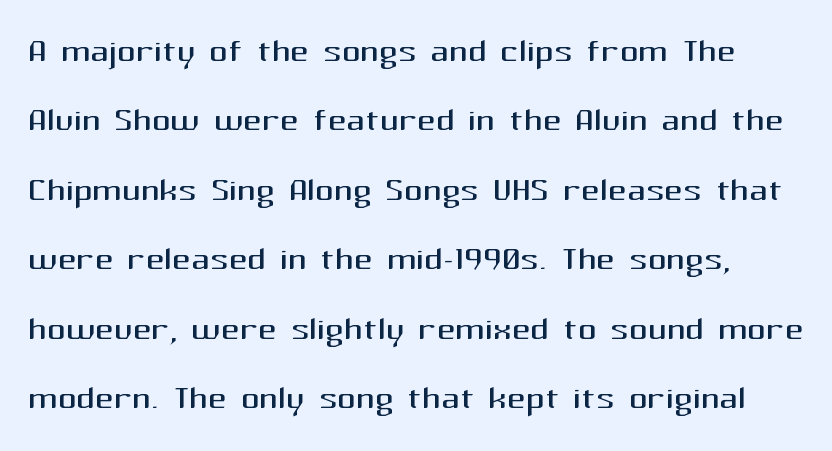
Q: Is the text bold? A: No.
Q: Is the text italic (slanted)? A: No, it is upright.
Q: Is the typeface a serif or a sans-serif typeface? A: Sans-serif.
Q: Is the text underlined? A: No.
Q: Is the spacing between letters normal or unusually wide? A: Normal.
Q: Is the spacing between lines tight, normal or loose? A: Normal.
Q: Width (condensed, normal, or wide)? A: Normal.
Q: Stroke contrast? A: Medium.
Q: x-height? A: Medium.
Q: Monospaced? A: No.
